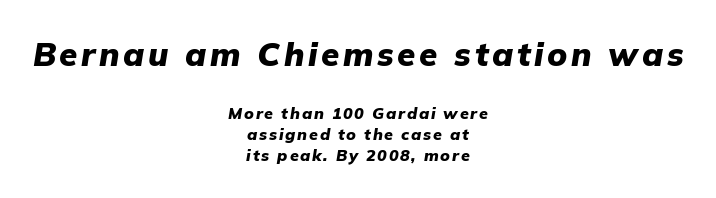
Q: Is the text bold? A: Yes.
Q: Is the text italic (slanted)? A: Yes, it leans right by about 9 degrees.
Q: Is the text underlined? A: No.
Q: How is the paragraph aligned? A: Centered.
Q: Is the spacing between lines tight, normal or loose? A: Normal.
Q: Which block of text is set in a larger size, the first (top) or the second (bottom)? A: The first (top) one.
Q: Width (condensed, normal, or wide)? A: Normal.
Q: Stroke contrast? A: Low.
Q: x-height? A: Medium.
Q: Monospaced? A: No.
